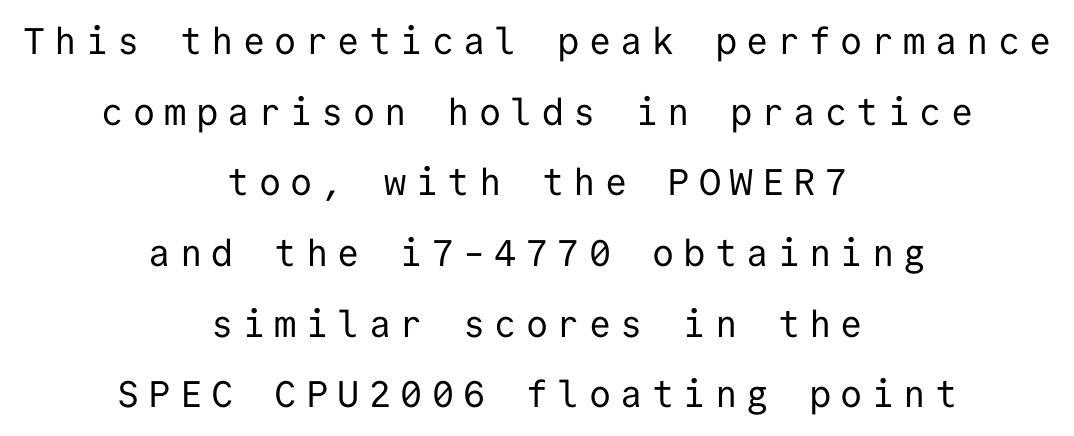
Q: Is the text bold? A: No.
Q: Is the text italic (slanted)? A: No, it is upright.
Q: Is the typeface a serif or a sans-serif typeface? A: Sans-serif.
Q: Is the text underlined? A: No.
Q: How is the paragraph aligned? A: Centered.
Q: Is the spacing between letters normal or unusually wide? A: Unusually wide.
Q: Is the spacing between lines tight, normal or loose? A: Loose.
Q: Width (condensed, normal, or wide)? A: Normal.
Q: Stroke contrast? A: Low.
Q: x-height? A: Medium.
Q: Monospaced? A: Yes.
